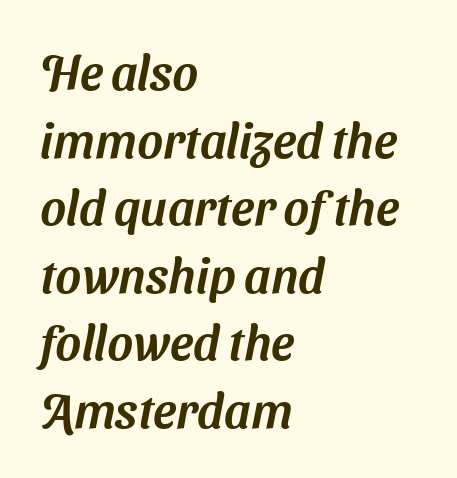
The characters display no serif detailing; their extremities are plain. Words float on clear page, feet unadorned. Visually the block forms a straight wall on the left and a jagged coastline on the right. The passage shown stacks its lines at a standard gap. Is this a fixed-width face? No — the glyphs have proportional, varying widths. Each word holds together tightly as a unit, with standard inter-letter gaps.
